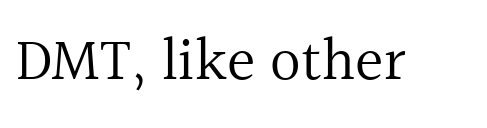
{"serif": "yes", "italic": "no", "bold": "no", "weight": "regular", "width": "normal", "x_height": "medium", "monospaced": "no", "underline": "no", "letter_spacing": "normal", "letter_spacing_em": 0.0, "glyph_px": 60}
